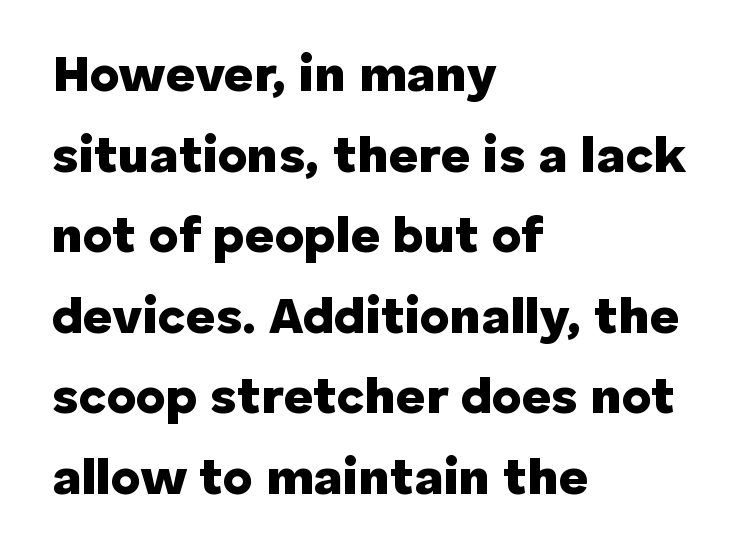
{"serif": "no", "italic": "no", "bold": "yes", "weight": "heavy", "width": "normal", "stroke_contrast": "low", "x_height": "medium", "monospaced": "no", "underline": "no", "align": "left", "line_spacing": "normal", "line_spacing_ratio": 1.58, "letter_spacing": "normal", "letter_spacing_em": 0.0, "glyph_px": 51}
